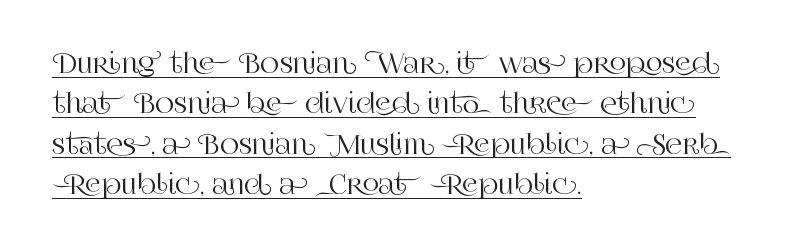
Q: Is the text italic (slanted)? A: No, it is upright.
Q: Is the text underlined? A: Yes.
Q: How is the paragraph aligned? A: Left-aligned.
Q: Is the spacing between letters normal or unusually wide? A: Normal.
Q: Is the spacing between lines tight, normal or loose? A: Normal.
